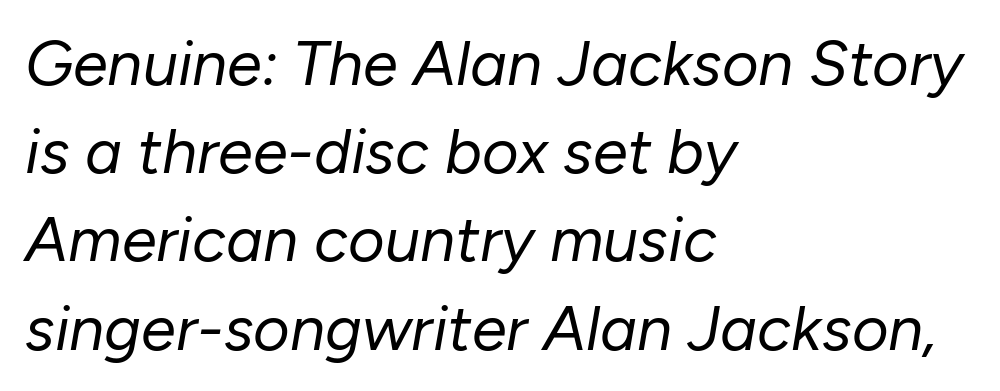
Q: Is the text bold? A: No.
Q: Is the text italic (slanted)? A: Yes, it leans right by about 10 degrees.
Q: Is the text underlined? A: No.
Q: How is the paragraph aligned? A: Left-aligned.
Q: Is the spacing between letters normal or unusually wide? A: Normal.
Q: Is the spacing between lines tight, normal or loose? A: Normal.
Q: Width (condensed, normal, or wide)? A: Normal.
Q: Stroke contrast? A: Low.
Q: x-height? A: Medium.
Q: Monospaced? A: No.
